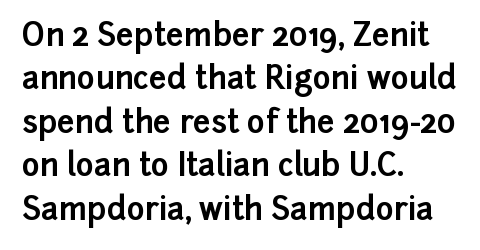
Underlining? Definitely not there. Short and long lines alike share a common starting point at left. Compared with typical paragraphs, the rows here are spaced about the same. This rendering leaves character spacing at its baseline value. Italic: no, the glyphs are upright roman.
